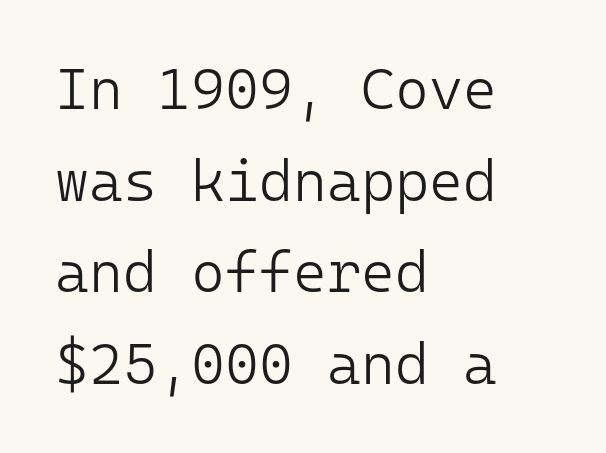
Q: Is the text bold? A: No.
Q: Is the text italic (slanted)? A: No, it is upright.
Q: Is the typeface a serif or a sans-serif typeface? A: Sans-serif.
Q: Is the text underlined? A: No.
Q: How is the paragraph aligned? A: Left-aligned.
Q: Is the spacing between letters normal or unusually wide? A: Normal.
Q: Is the spacing between lines tight, normal or loose? A: Normal.
Q: Width (condensed, normal, or wide)? A: Normal.
Q: Stroke contrast? A: Low.
Q: x-height? A: Medium.
Q: Monospaced? A: Yes.
